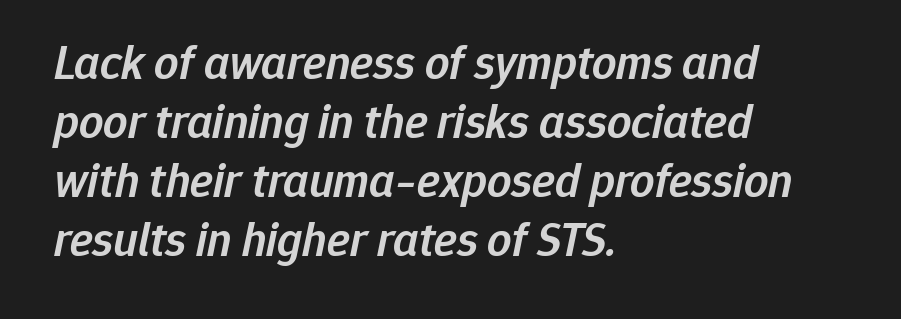
{"italic": "yes", "lean": "right", "slant_degrees": 12, "bold": "semi", "weight": "semibold", "width": "normal", "stroke_contrast": "low", "x_height": "medium", "monospaced": "no", "underline": "no", "align": "left", "line_spacing_ratio": 1.23, "letter_spacing": "normal", "letter_spacing_em": 0.0, "glyph_px": 48}
